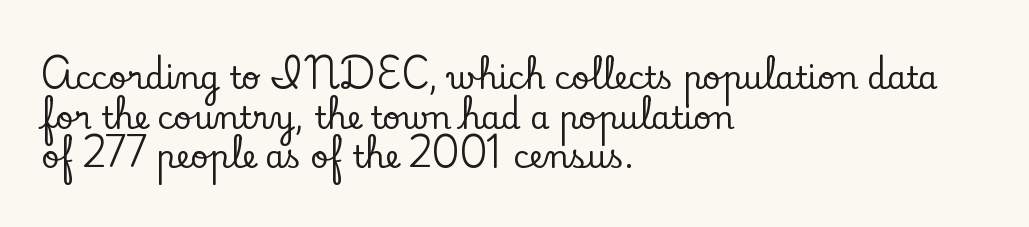
{"serif": "yes", "italic": "no", "width": "normal", "stroke_contrast": "low", "x_height": "small", "monospaced": "no", "underline": "no", "align": "left", "line_spacing": "normal", "line_spacing_ratio": 1.28, "letter_spacing": "normal", "letter_spacing_em": 0.0, "glyph_px": 31}
